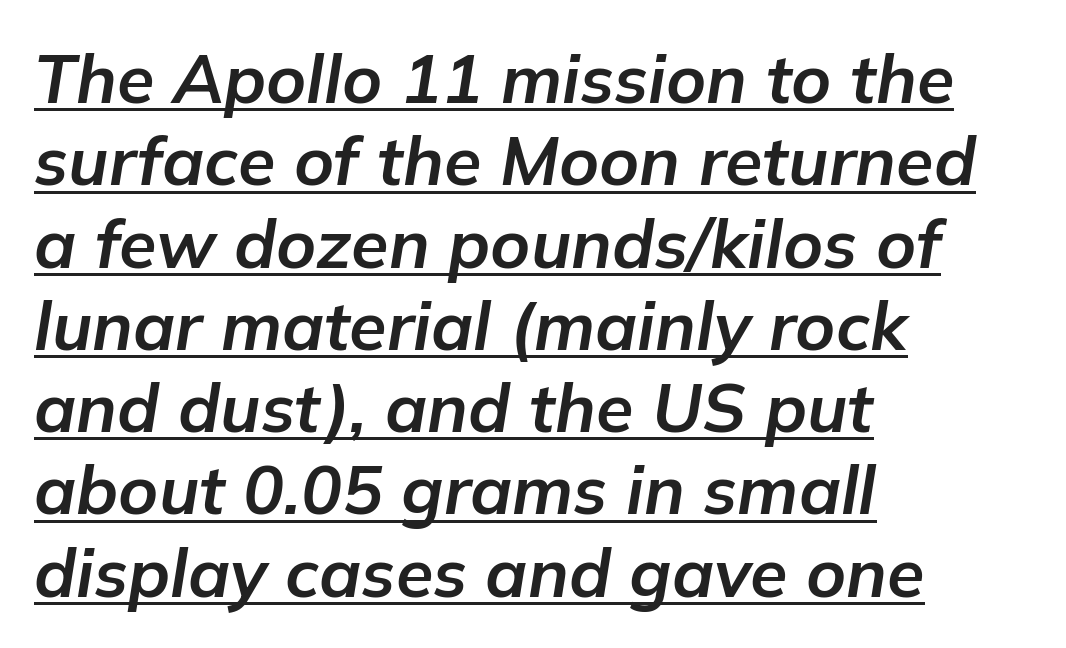
The image shows 68 px bold type, italic (leaning right); set left-aligned, line spacing 1.21x, normal letter spacing, underlined; low stroke contrast and a medium x-height.
